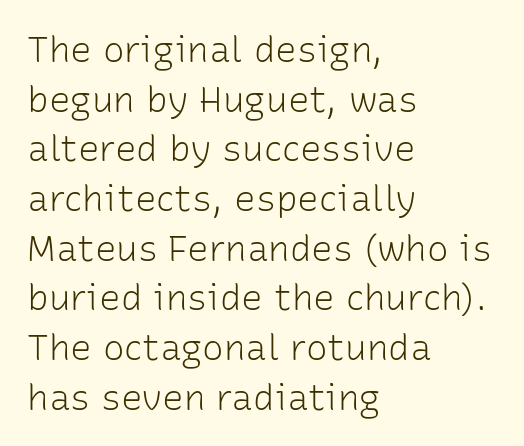
{"serif": "no", "italic": "no", "bold": "no", "weight": "light", "width": "normal", "stroke_contrast": "low", "x_height": "medium", "monospaced": "no", "underline": "no", "align": "left", "line_spacing": "normal", "line_spacing_ratio": 1.38, "letter_spacing": "normal", "letter_spacing_em": 0.0, "glyph_px": 36}
